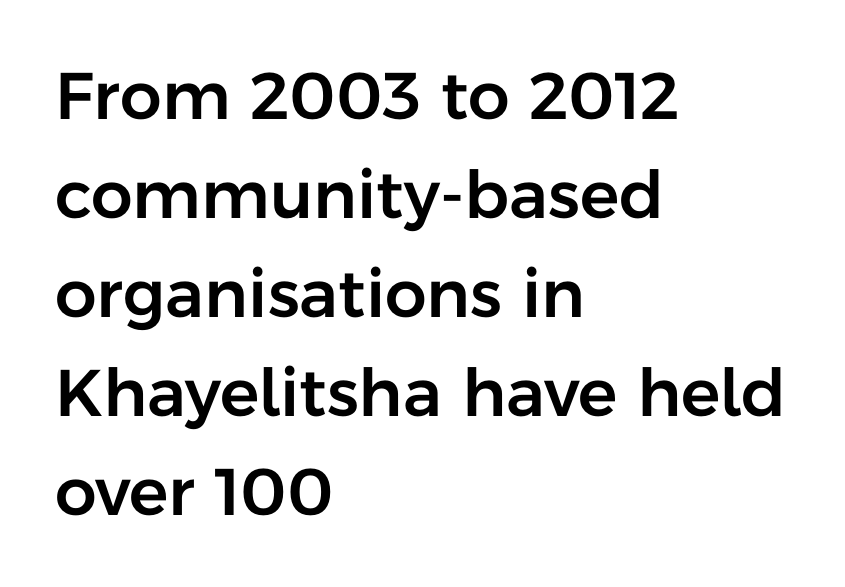
Q: Is the text italic (slanted)? A: No, it is upright.
Q: Is the typeface a serif or a sans-serif typeface? A: Sans-serif.
Q: Is the text underlined? A: No.
Q: How is the paragraph aligned? A: Left-aligned.
Q: Is the spacing between letters normal or unusually wide? A: Normal.
Q: Is the spacing between lines tight, normal or loose? A: Normal.
Q: Width (condensed, normal, or wide)? A: Normal.
Q: Stroke contrast? A: Low.
Q: x-height? A: Medium.
Q: Monospaced? A: No.
